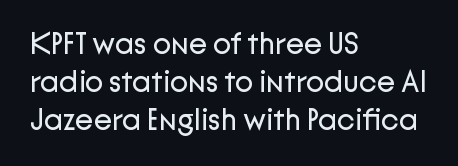
Letters have the restrained weight of plain body copy at most. Characters follow at the spacing the type designer built in. Honestly, there is no underline to notice here at all. The typesetter chose a ragged-right arrangement here. Character widths vary here, with narrow letters taking less room than wide ones. Normally led — the rows are evenly, conventionally spaced.
